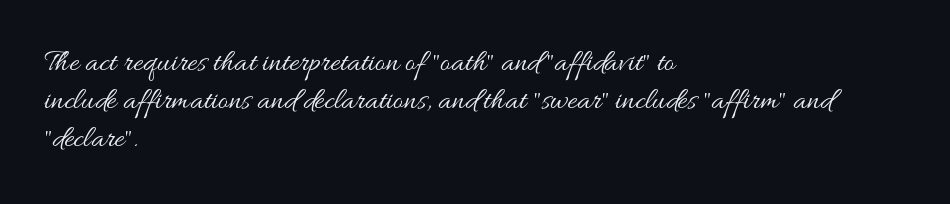
The image shows 31 px regular-weight, wide type; set left-aligned, line spacing 1.23x, normal letter spacing, not underlined; medium stroke contrast and a small x-height.
